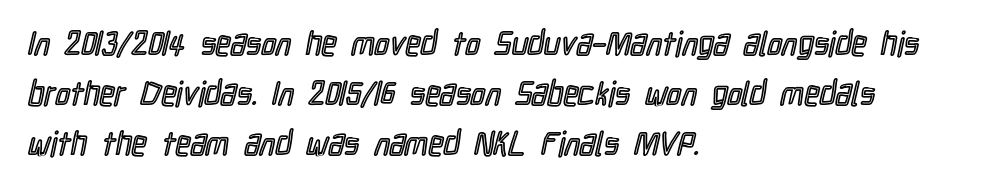
The image shows 33 px condensed type; set left-aligned, normal line spacing (1.51x), normal letter spacing, not underlined; a medium x-height.
